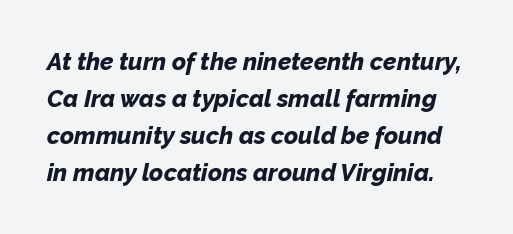
The image shows 24 px bold type, italic (leaning right); set normal line spacing (1.54x), normal letter spacing, not underlined.
